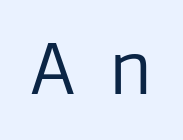
The line texture is sparse and dotted thanks to wide tracking. The typeface chosen for these lines omits serifs. The cut favours lightness, reaching ordinary text weight at its darkest. The gap between lines stays unmarked.
